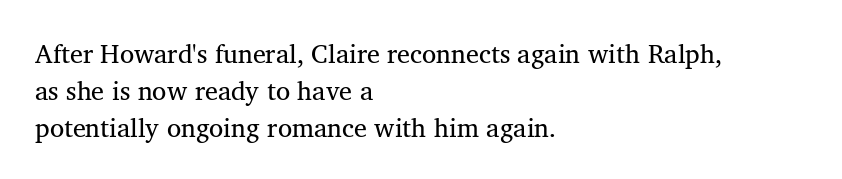
Inter-character spacing is left at the font's built-in metrics. Bare-footed words on every line. Every stem runs plumb, perpendicular to the baseline. Line spacing here is normal. Every row of glyphs begins at an identical x-position on the left.
